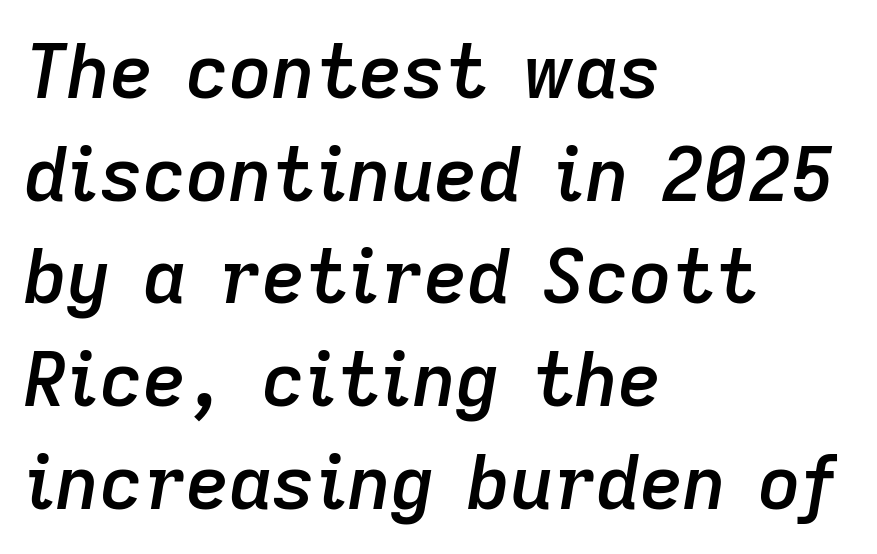
Q: Is the text bold? A: Semi-bold.
Q: Is the text italic (slanted)? A: Yes, it leans right by about 9 degrees.
Q: Is the text underlined? A: No.
Q: How is the paragraph aligned? A: Left-aligned.
Q: Is the spacing between letters normal or unusually wide? A: Normal.
Q: Is the spacing between lines tight, normal or loose? A: Normal.
Q: Width (condensed, normal, or wide)? A: Normal.
Q: Stroke contrast? A: Low.
Q: x-height? A: Medium.
Q: Monospaced? A: No.
